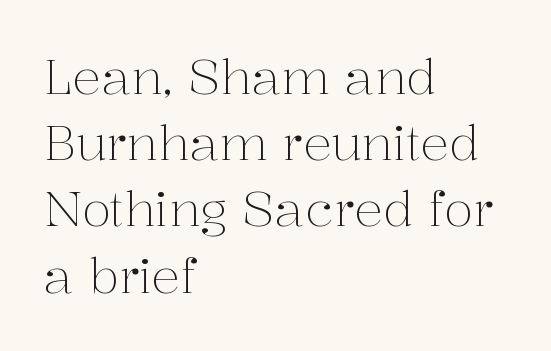
The image shows 48 px light serif type, upright; set left-aligned, normal line spacing (1.38x), normal letter spacing, not underlined; medium stroke contrast and a medium x-height.
